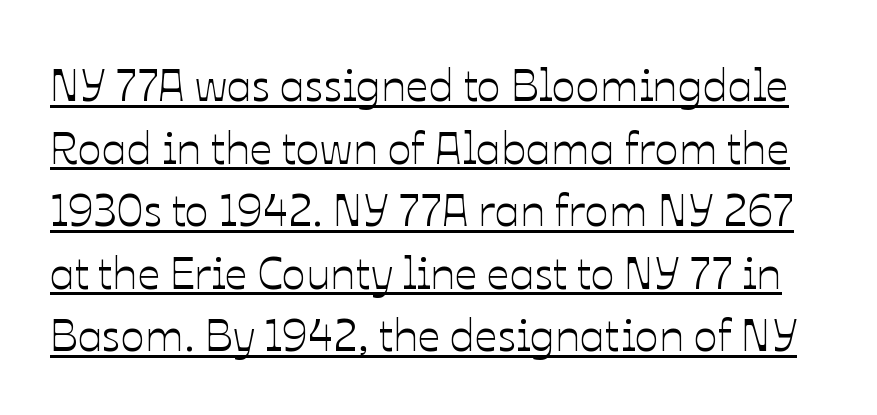
Q: Is the text italic (slanted)? A: No, it is upright.
Q: Is the text underlined? A: Yes.
Q: Is the spacing between letters normal or unusually wide? A: Normal.
Q: Is the spacing between lines tight, normal or loose? A: Normal.
Q: Width (condensed, normal, or wide)? A: Normal.
Q: Stroke contrast? A: Low.
Q: x-height? A: Medium.
Q: Monospaced? A: No.
